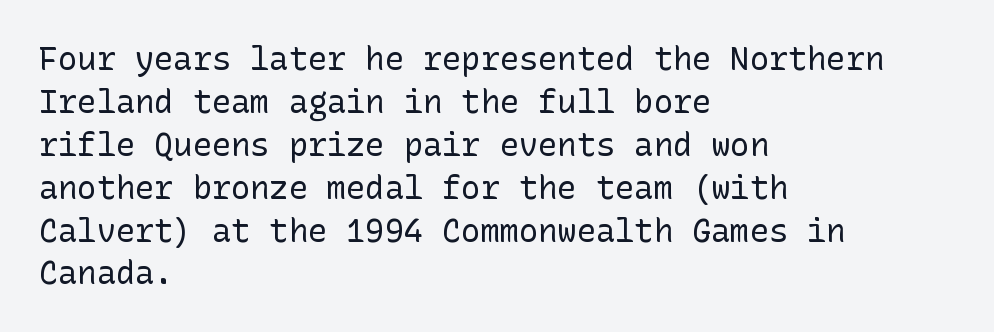
The horizontal fit of the characters is conventional and even. Tall strokes in this sample are plumb rather than angled. Leading matches the norm, producing a regular column. Teacher's note: observe the even left margin — that is flush-left alignment. Descender tails drop into unmarked territory.
